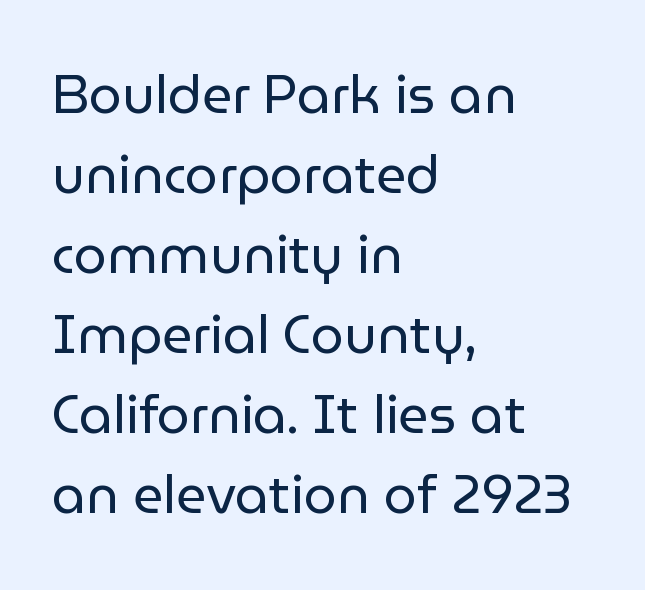
{"serif": "no", "italic": "no", "bold": "no", "weight": "regular", "width": "normal", "stroke_contrast": "low", "x_height": "medium", "monospaced": "no", "underline": "no", "align": "left", "line_spacing": "normal", "line_spacing_ratio": 1.51, "letter_spacing": "normal", "letter_spacing_em": 0.0, "glyph_px": 53}
